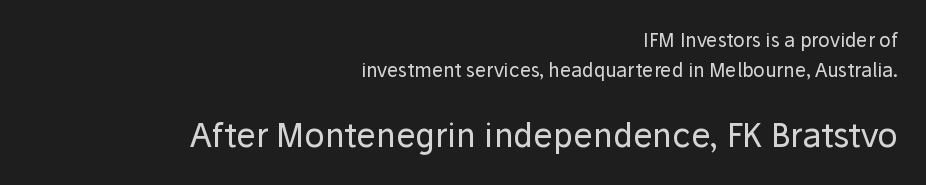
The line texture is even and compact thanks to regular tracking. I'd call this a sans setting — the letters go barefoot. Typesetter's note — lower block bumped up in size, upper block left smaller. Every row of glyphs terminates at an identical x-position on the right.
